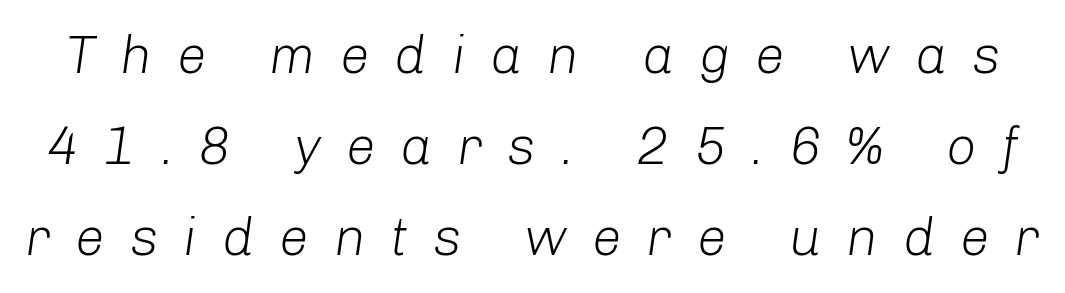
The glyphs look as if they've been sheared to an angle. The zone under the glyphs is completely vacant. The passage shown is typed in a proportional face where columns would drift. Weight: in the light-to-regular range. The passage shown has open, widely tracked lettering throughout.
